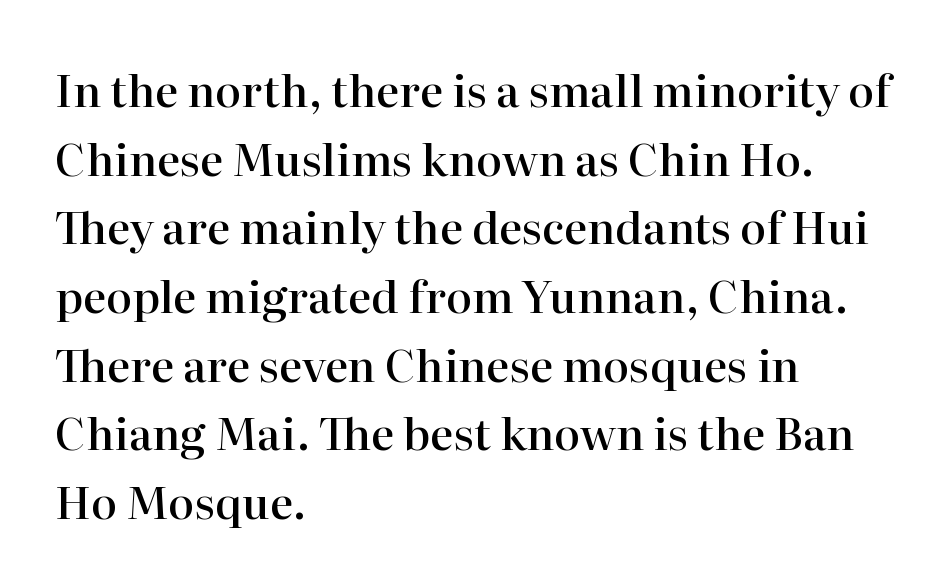
The image shows 44 px semibold serif type, upright; set left-aligned, normal line spacing (1.56x), normal letter spacing, not underlined; high stroke contrast and a medium x-height.
